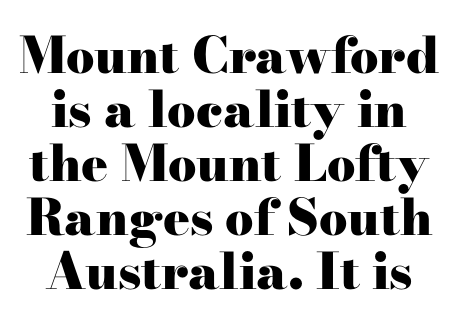
The image shows 50 px heavy, wide serif type, upright; set tight line spacing (1.08x), normal letter spacing, not underlined; high stroke contrast and a small x-height.
